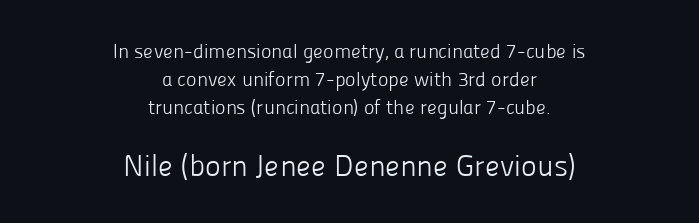
The image shows 30 px light sans-serif type, upright; set centered, normal line spacing (1.4x), normal letter spacing, not underlined; the second (bottom) block is 1.5x larger; low stroke contrast and a medium x-height.
